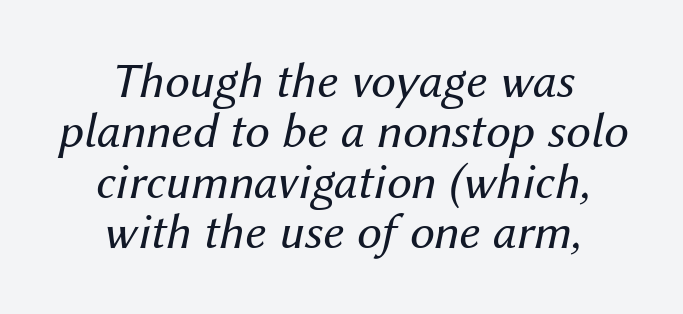
{"italic": "yes", "lean": "right", "slant_degrees": 12, "bold": "no", "weight": "regular", "width": "normal", "stroke_contrast": "medium", "x_height": "medium", "monospaced": "no", "underline": "no", "align": "center", "line_spacing": "tight", "line_spacing_ratio": 1.01, "letter_spacing": "normal", "letter_spacing_em": 0.0, "glyph_px": 50}
